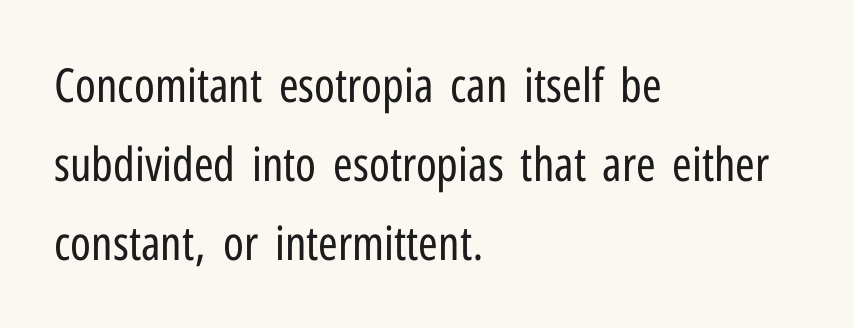
{"serif": "no", "italic": "no", "bold": "no", "weight": "regular", "width": "condensed", "stroke_contrast": "low", "x_height": "medium", "monospaced": "no", "underline": "no", "align": "left", "line_spacing": "normal", "line_spacing_ratio": 1.68, "letter_spacing": "normal", "letter_spacing_em": 0.0, "glyph_px": 47}
